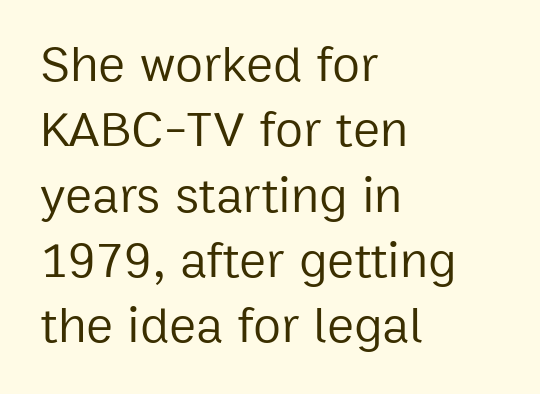
Is the letter spacing exaggerated? No — it looks like the ordinary default. Designer's note — italics off, roman on. Clear beneath every line of the passage. Observe the absence of serifs on each vertical stroke in this sample. Spacing verdict: proportional, widths tailored to each character.
